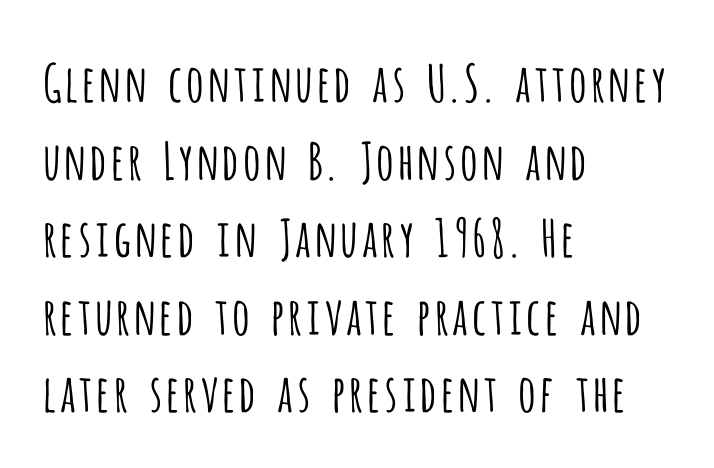
{"serif": "no", "italic": "no", "bold": "no", "weight": "light", "width": "condensed", "stroke_contrast": "low", "x_height": "large", "monospaced": "no", "underline": "no", "align": "left", "line_spacing": "normal", "line_spacing_ratio": 1.52, "letter_spacing": "normal", "letter_spacing_em": 0.0, "glyph_px": 51}
